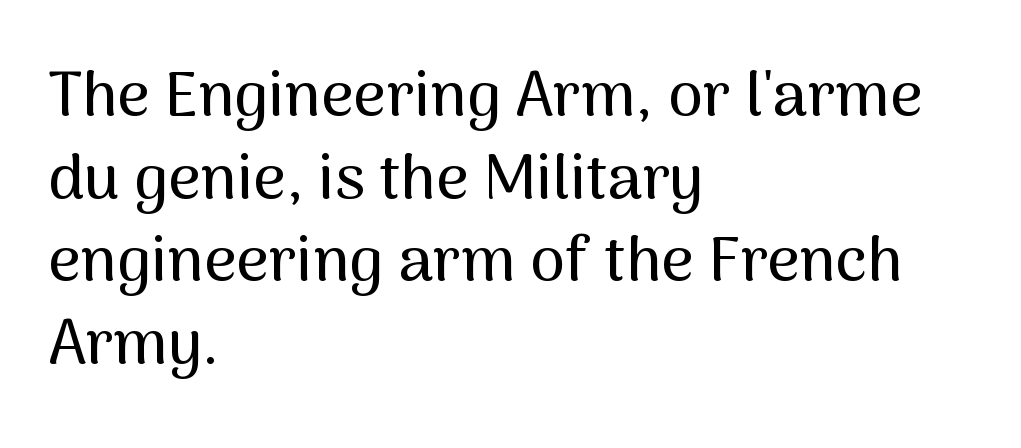
The image shows 63 px sans-serif type, upright; set left-aligned, normal line spacing (1.31x), normal letter spacing, not underlined; medium stroke contrast and a medium x-height.
